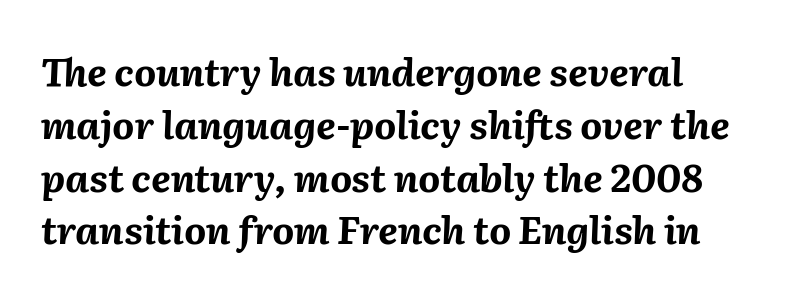
{"italic": "yes", "lean": "right", "slant_degrees": 2, "bold": "yes", "weight": "bold", "width": "normal", "stroke_contrast": "medium", "x_height": "medium", "monospaced": "no", "underline": "no", "line_spacing": "normal", "line_spacing_ratio": 1.39, "letter_spacing": "normal", "letter_spacing_em": 0.0, "glyph_px": 38}
